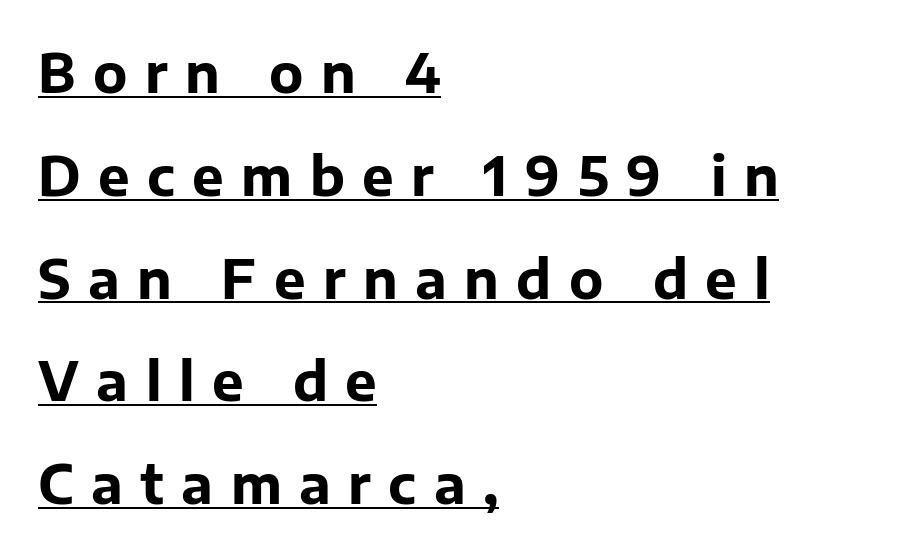
Q: Is the text bold? A: Yes.
Q: Is the text italic (slanted)? A: No, it is upright.
Q: Is the typeface a serif or a sans-serif typeface? A: Sans-serif.
Q: Is the text underlined? A: Yes.
Q: How is the paragraph aligned? A: Left-aligned.
Q: Is the spacing between letters normal or unusually wide? A: Unusually wide.
Q: Is the spacing between lines tight, normal or loose? A: Loose.
Q: Width (condensed, normal, or wide)? A: Normal.
Q: Stroke contrast? A: Low.
Q: x-height? A: Medium.
Q: Monospaced? A: No.
